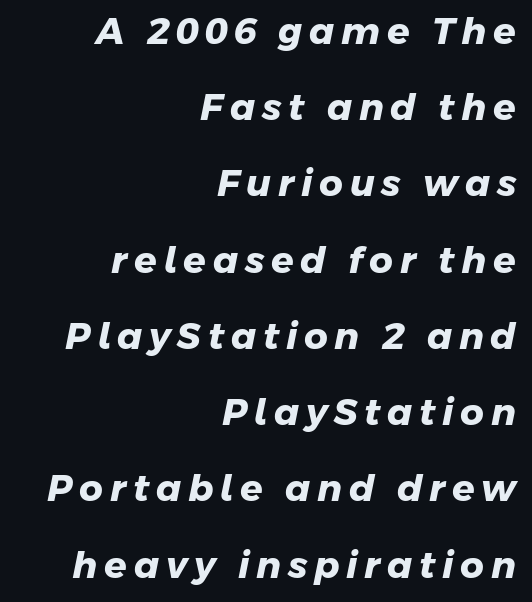
{"serif": "no", "bold": "yes", "weight": "heavy", "width": "normal", "stroke_contrast": "low", "x_height": "medium", "monospaced": "no", "underline": "no", "align": "right", "line_spacing": "loose", "line_spacing_ratio": 2.06, "glyph_px": 37}
